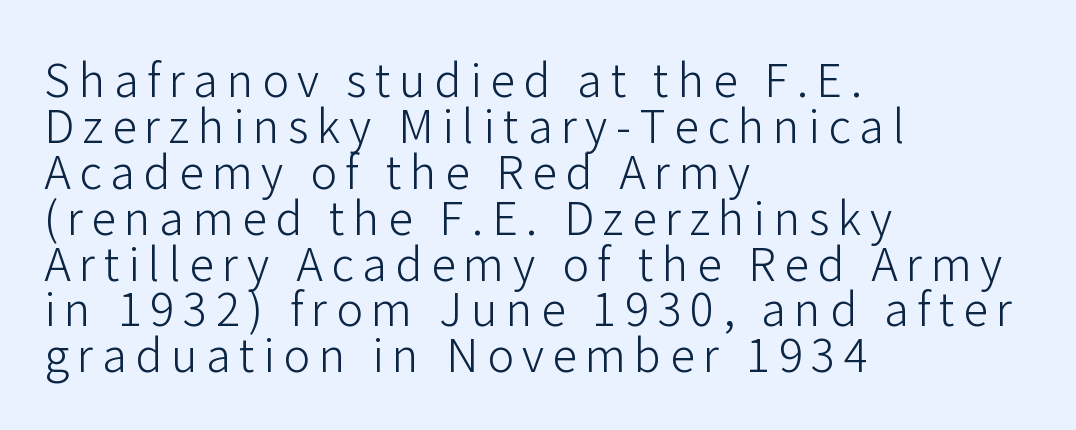
{"serif": "no", "italic": "no", "bold": "no", "weight": "light", "width": "normal", "stroke_contrast": "low", "x_height": "medium", "monospaced": "no", "underline": "no", "align": "left", "line_spacing": "tight", "line_spacing_ratio": 1.02, "glyph_px": 45}
